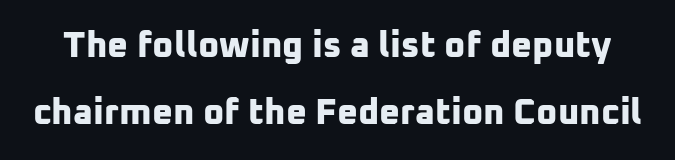
{"serif": "no", "bold": "yes", "weight": "bold", "width": "normal", "stroke_contrast": "low", "x_height": "medium", "monospaced": "no", "underline": "no", "line_spacing_ratio": 1.85, "letter_spacing": "normal", "letter_spacing_em": 0.0, "glyph_px": 36}
